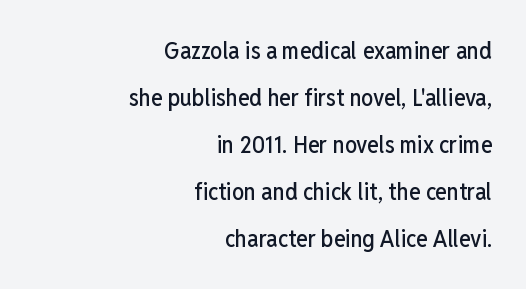
{"italic": "no", "underline": "no", "align": "right", "line_spacing": "loose", "line_spacing_ratio": 1.96, "letter_spacing": "normal", "letter_spacing_em": 0.0, "glyph_px": 24}
